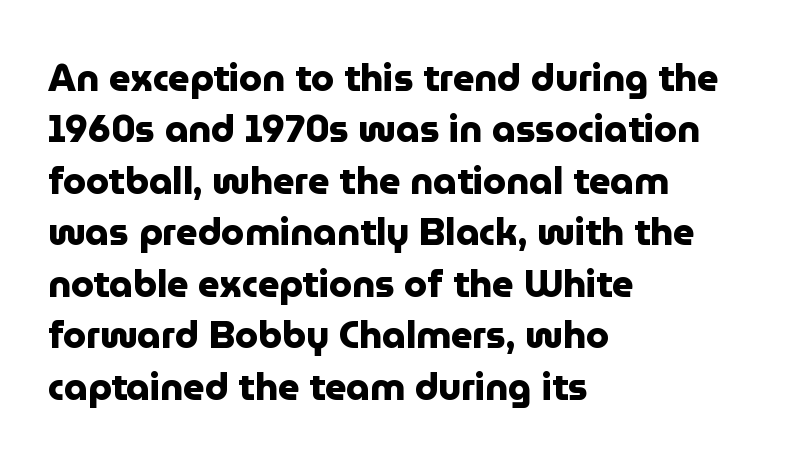
The image shows 37 px heavy sans-serif type, upright; set left-aligned, normal line spacing (1.39x), normal letter spacing, not underlined; low stroke contrast and a medium x-height.
